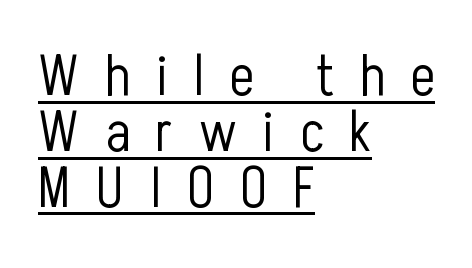
The image shows 57 px light, condensed sans-serif type, upright; set left-aligned, tight line spacing (0.98x), unusually wide letter spacing (+0.45 em), underlined; low stroke contrast and a medium x-height.
